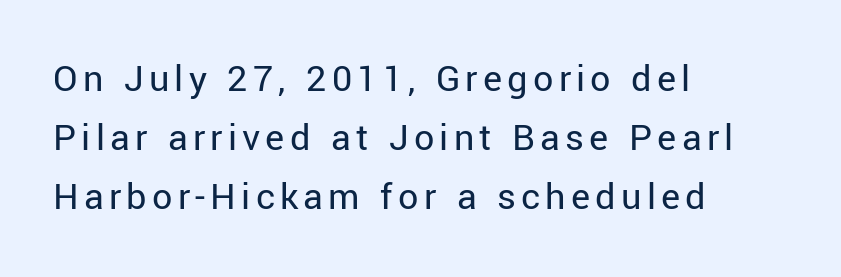
Quick note: not italic, upright. Is there much room between lines? A standard amount, neither cramped nor airy. Horizontally, the lines are justified to the leading edge only. Check under the words: just untouched page.
